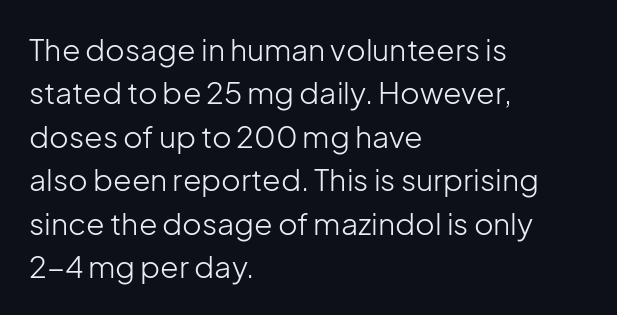
The lines are quadded left. Note the varied advance widths — an 'i' is clearly narrower than an 'm'. The specimen omits any rule beneath the text block's lines. No chunkiness to these letters — they're not bold. The typeface chosen for these lines omits serifs.
